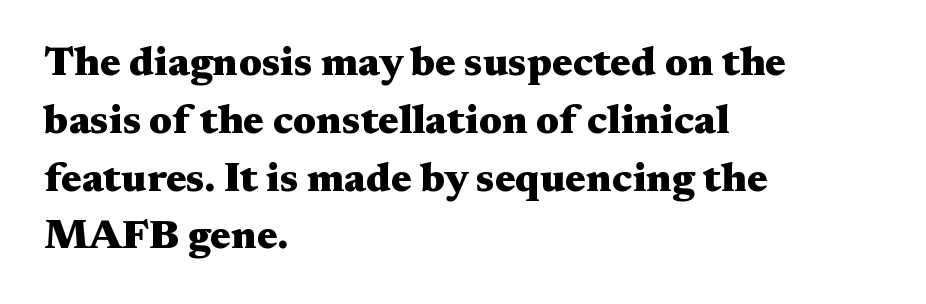
You can tell it's not italic because the verticals are truly vertical. This rendering features lettering with no underline. Is this a fixed-width face? No — the glyphs have proportional, varying widths. The passage shown is emphatically bold. The face used here is rendered with its standard letterfit.
